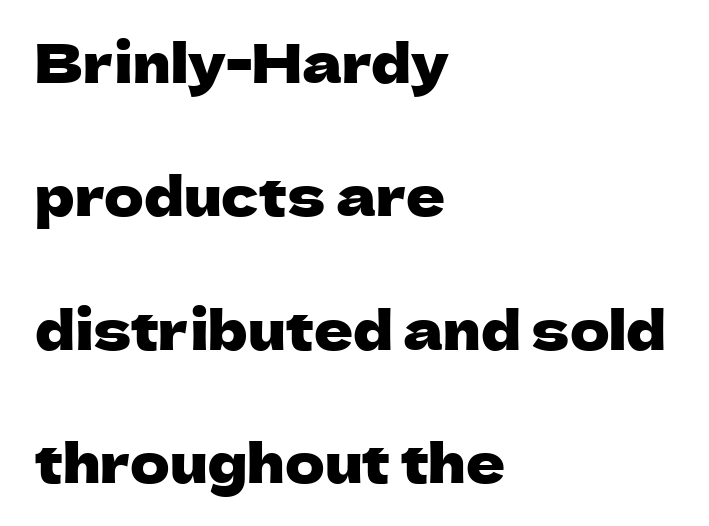
Q: Is the text italic (slanted)? A: No, it is upright.
Q: Is the typeface a serif or a sans-serif typeface? A: Sans-serif.
Q: Is the text underlined? A: No.
Q: How is the paragraph aligned? A: Left-aligned.
Q: Is the spacing between letters normal or unusually wide? A: Normal.
Q: Is the spacing between lines tight, normal or loose? A: Loose.
Q: Width (condensed, normal, or wide)? A: Normal.
Q: Stroke contrast? A: Low.
Q: x-height? A: Medium.
Q: Monospaced? A: No.
